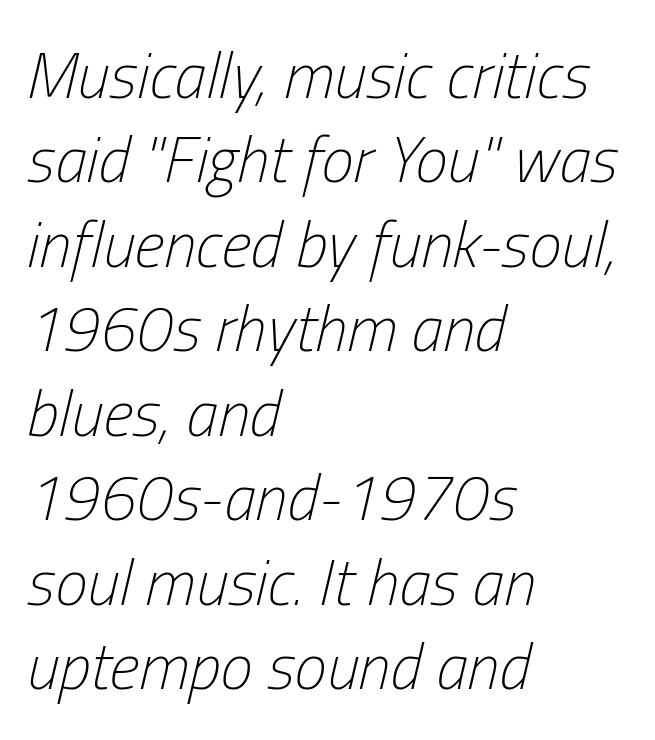
Q: Is the text bold? A: No.
Q: Is the text italic (slanted)? A: Yes, it leans right by about 13 degrees.
Q: Is the text underlined? A: No.
Q: How is the paragraph aligned? A: Left-aligned.
Q: Is the spacing between letters normal or unusually wide? A: Normal.
Q: Is the spacing between lines tight, normal or loose? A: Normal.
Q: Width (condensed, normal, or wide)? A: Condensed.
Q: Stroke contrast? A: Low.
Q: x-height? A: Medium.
Q: Monospaced? A: No.
